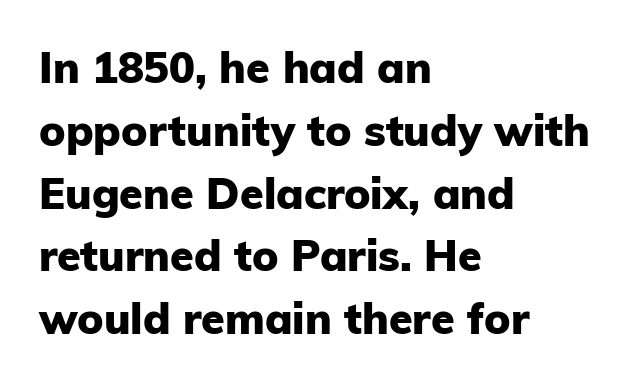
{"serif": "no", "italic": "no", "bold": "yes", "weight": "heavy", "width": "normal", "stroke_contrast": "low", "x_height": "medium", "monospaced": "no", "underline": "no", "align": "left", "line_spacing": "normal", "line_spacing_ratio": 1.46, "letter_spacing": "normal", "letter_spacing_em": 0.0, "glyph_px": 43}
